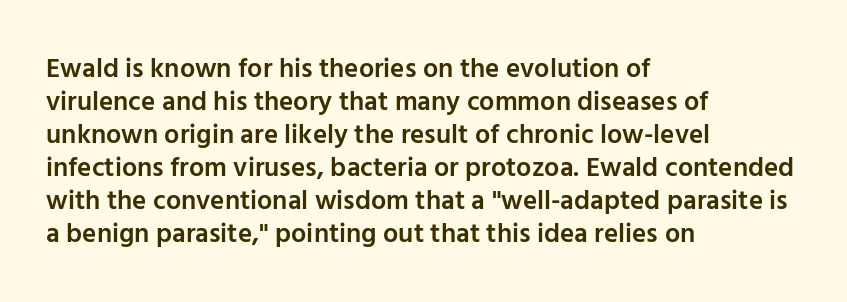
{"italic": "no", "bold": "semi", "underline": "no", "align": "left", "line_spacing_ratio": 1.22, "letter_spacing": "normal", "letter_spacing_em": 0.0, "glyph_px": 27}
